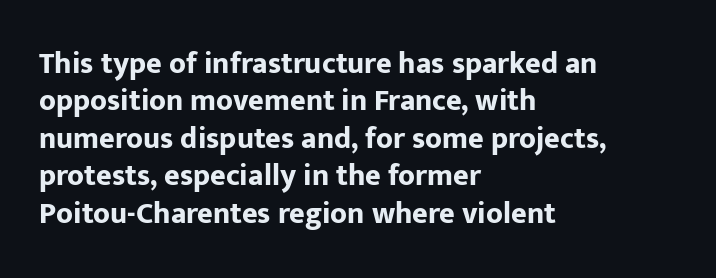
The image shows 30 px bold sans-serif type, upright; set left-aligned, normal line spacing (1.25x), normal letter spacing, not underlined; low stroke contrast and a medium x-height.
